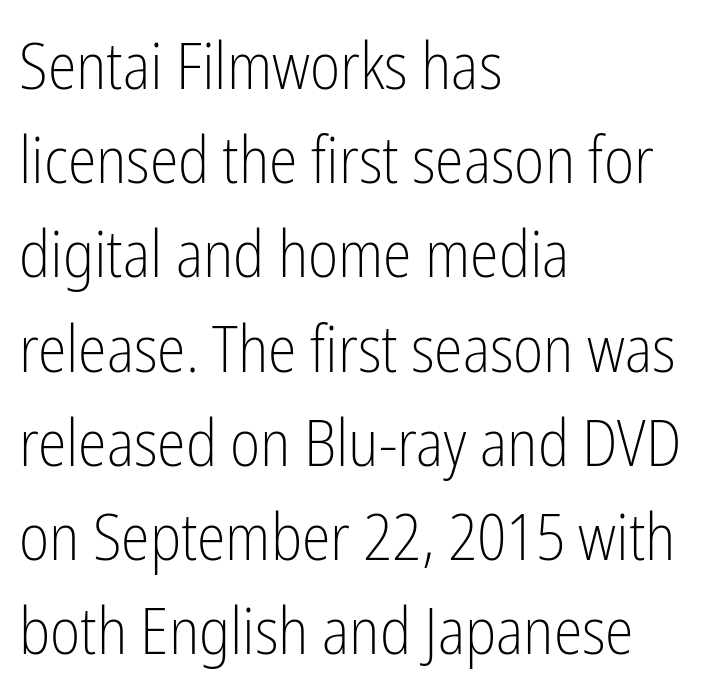
These lines are composed in type without serifs. The letters advance in unequal steps, a hallmark of proportional type. The letterforms sit shoulder to shoulder at normal distance. The lines in this sample share a left origin and differ only in where they stop. Notice how the stems are strictly vertical — no italics here.
